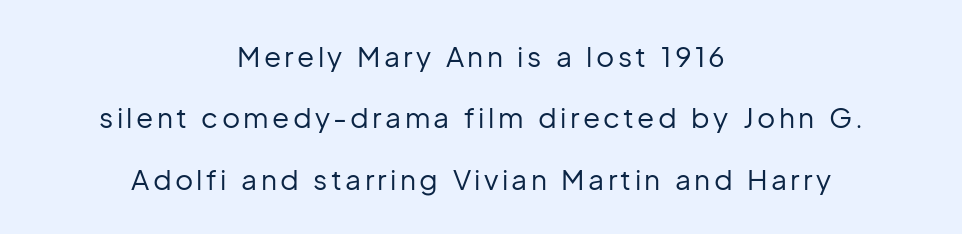
The rendering uses a large line-height, opening up the rows. A typesetter would call this proportional, since set widths differ per character. Visually the block forms a symmetrical silhouette, jagged on both flanks. This sample uses an upright cut, with every glyph sitting square on the baseline. A quiet, ordinary-to-light weight characterises the typeface.
